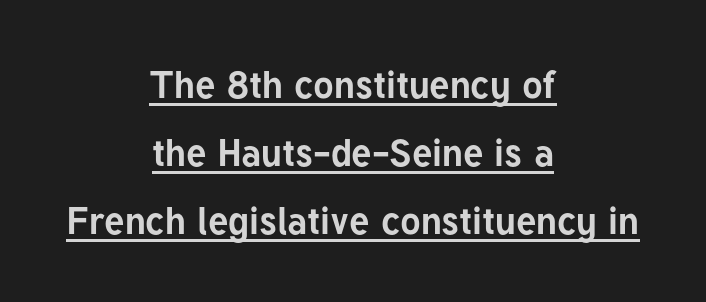
Standard letterfit; no display-style spreading of the glyphs. Summary of weight: heavy, a full bold. This is roman type, the default non-slanted kind. Note the varied advance widths — an 'i' is clearly narrower than an 'm'. These characters rest on top of a visible drawn line. The text was rendered using a sans face with plain stroke endings.
